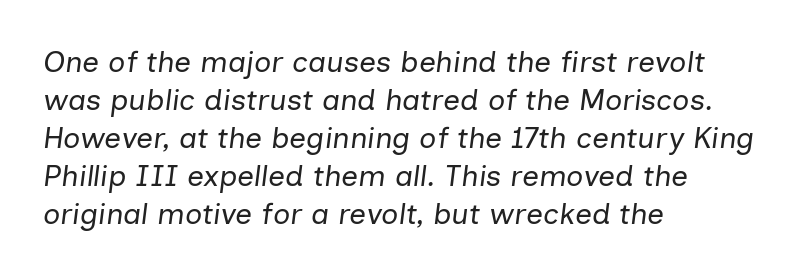
{"italic": "yes", "lean": "right", "slant_degrees": 7, "bold": "no", "weight": "regular", "width": "normal", "stroke_contrast": "low", "x_height": "medium", "monospaced": "no", "underline": "no", "align": "left", "line_spacing": "normal", "line_spacing_ratio": 1.27, "letter_spacing": "normal", "letter_spacing_em": 0.0, "glyph_px": 30}
